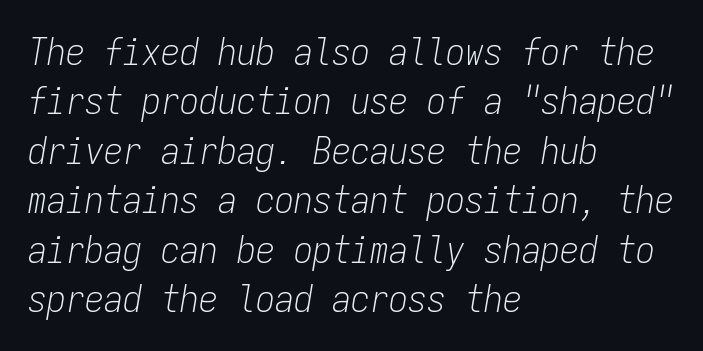
The image shows 38 px light, condensed type, italic (leaning right), monospaced; set left-aligned, normal line spacing (1.3x), normal letter spacing, not underlined; low stroke contrast and a medium x-height.
